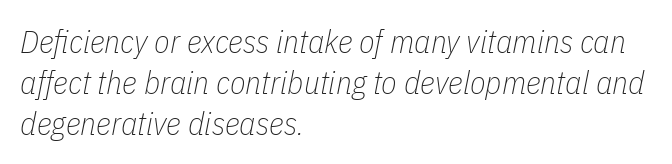
The image shows 32 px thin, condensed type, italic (leaning right); set left-aligned, normal line spacing (1.28x), normal letter spacing, not underlined; low stroke contrast and a medium x-height.
